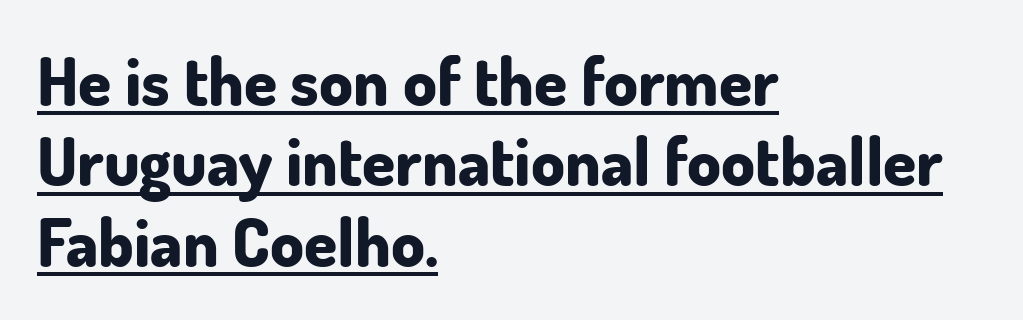
The image shows 67 px bold sans-serif type, upright; set left-aligned, line spacing 1.2x, normal letter spacing, underlined; low stroke contrast and a small x-height.
